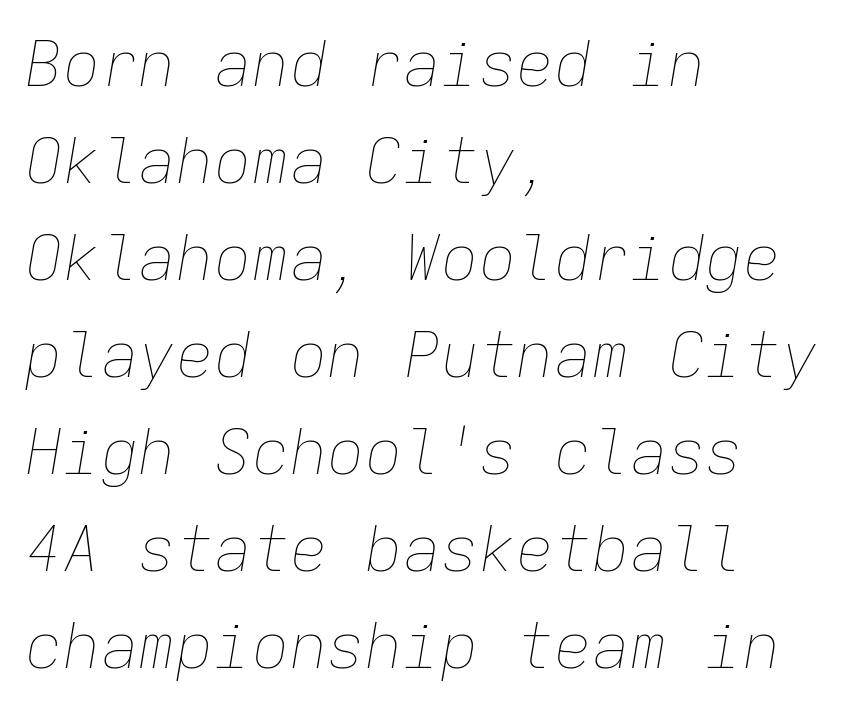
The image shows 63 px thin type, italic (leaning right), monospaced; set left-aligned, normal line spacing (1.54x), normal letter spacing, not underlined; low stroke contrast and a medium x-height.
